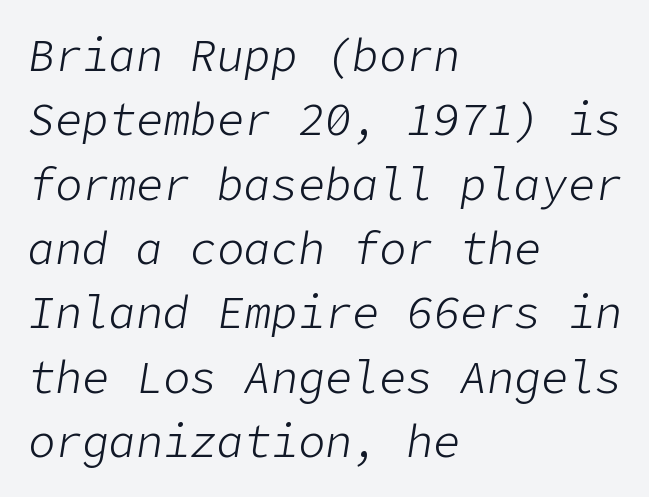
The font's italic variant was chosen for this text. Short note: letters normally spaced. This sample is left-justified, so line endings fall wherever the words run out. No extra ink here — the face is not bold. Does the leading feel generous? No, just average. The gap between lines stays unmarked.
